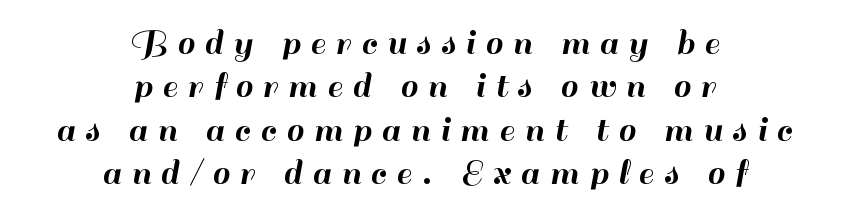
The image shows 39 px sans-serif type; set centered, tight line spacing (1.11x), unusually wide letter spacing (+0.26 em), not underlined; high stroke contrast and a small x-height.
